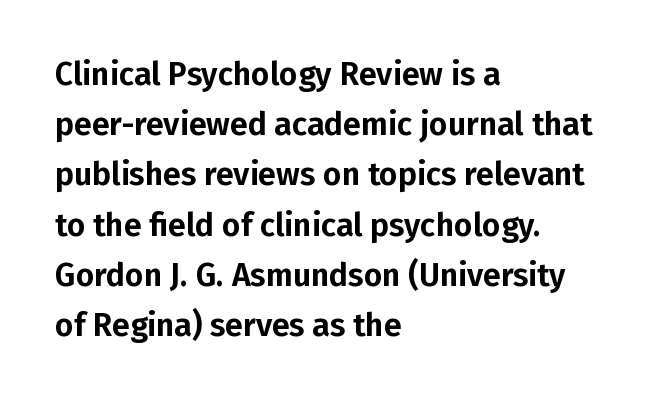
{"serif": "no", "italic": "no", "width": "normal", "stroke_contrast": "low", "x_height": "medium", "monospaced": "no", "underline": "no", "align": "left", "line_spacing": "normal", "line_spacing_ratio": 1.57, "letter_spacing": "normal", "letter_spacing_em": 0.0, "glyph_px": 32}
